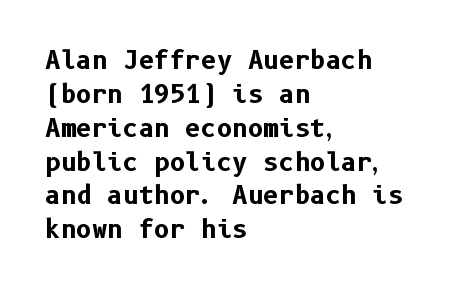
Q: Is the text bold? A: Yes.
Q: Is the text italic (slanted)? A: No, it is upright.
Q: Is the text underlined? A: No.
Q: How is the paragraph aligned? A: Left-aligned.
Q: Is the spacing between letters normal or unusually wide? A: Normal.
Q: Is the spacing between lines tight, normal or loose? A: Normal.
